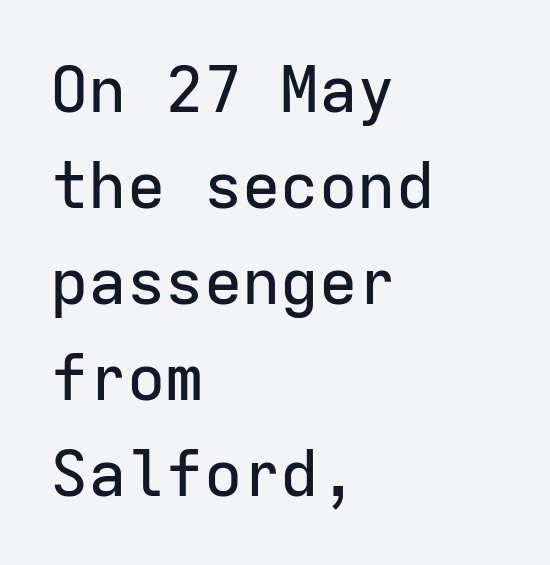
{"serif": "no", "italic": "no", "width": "normal", "stroke_contrast": "low", "x_height": "medium", "monospaced": "yes", "underline": "no", "align": "left", "line_spacing": "normal", "line_spacing_ratio": 1.5, "letter_spacing": "normal", "letter_spacing_em": 0.0, "glyph_px": 64}
